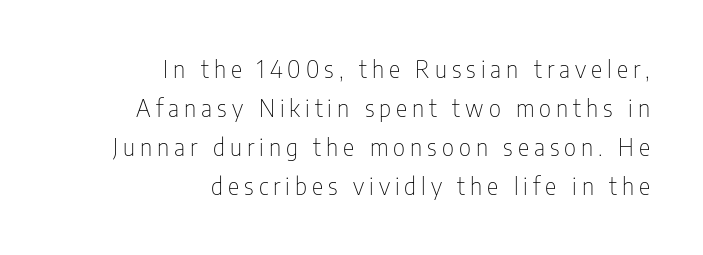
Characters remain perfectly vertical along every line. Vertical stems look standard width or narrower in stroke. Short note: letters widely spaced. Only glyphs here, with clear space below each row.
